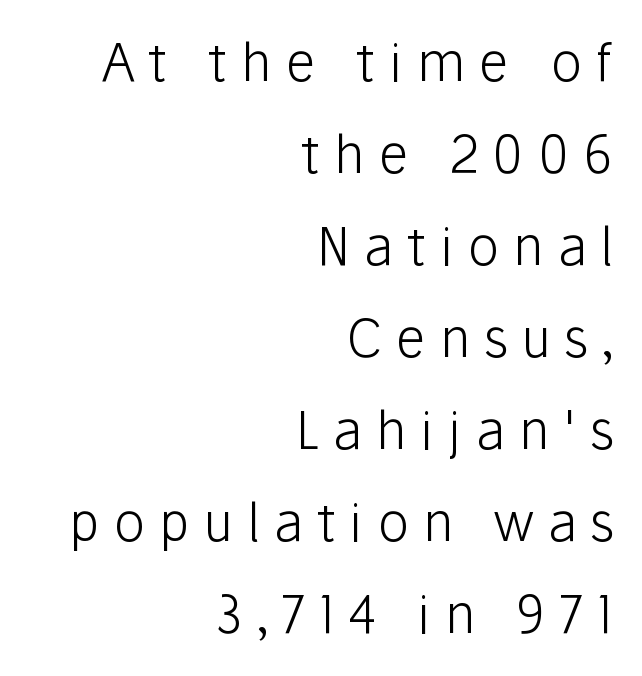
{"serif": "no", "italic": "no", "bold": "no", "weight": "light", "width": "normal", "stroke_contrast": "low", "x_height": "medium", "monospaced": "no", "underline": "no", "align": "right", "line_spacing_ratio": 1.77, "letter_spacing": "wide", "letter_spacing_em": 0.27, "glyph_px": 52}
